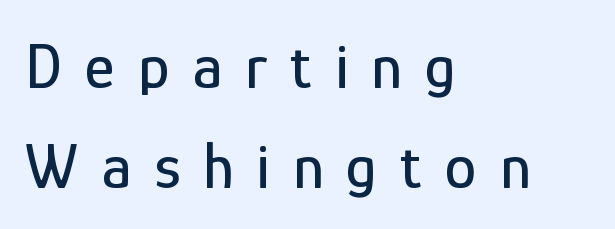
{"serif": "no", "italic": "no", "width": "condensed", "stroke_contrast": "low", "x_height": "medium", "monospaced": "no", "underline": "no", "align": "left", "line_spacing": "normal", "line_spacing_ratio": 1.56, "letter_spacing": "wide", "letter_spacing_em": 0.36, "glyph_px": 64}
